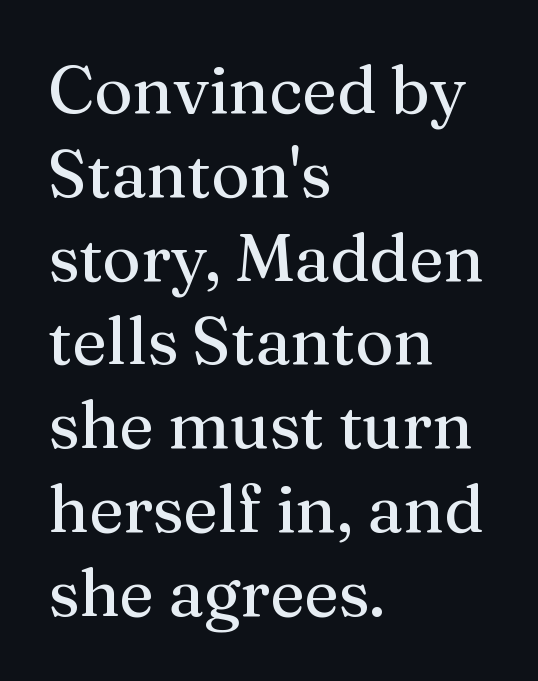
{"serif": "yes", "italic": "no", "width": "normal", "stroke_contrast": "medium", "x_height": "medium", "monospaced": "no", "underline": "no", "align": "left", "line_spacing": "normal", "line_spacing_ratio": 1.27, "letter_spacing": "normal", "letter_spacing_em": 0.0, "glyph_px": 66}
